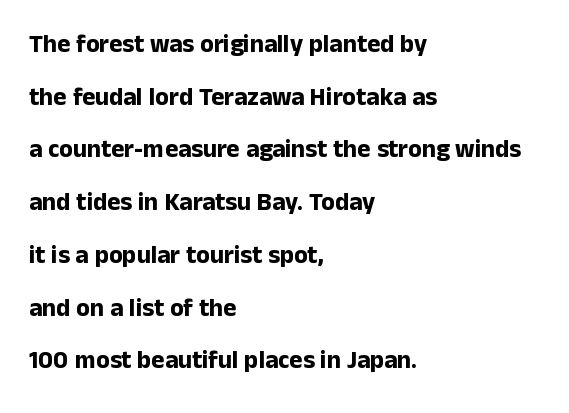
Heft: maximum for text — a bold. Reading down the block, your eye returns to a fixed left position each line. Is the letter spacing exaggerated? No — it looks like the ordinary default. Decoration check: the copy has no underline. Quick note: not italic, upright. Regarding leading, the lines here are spaced well apart.
